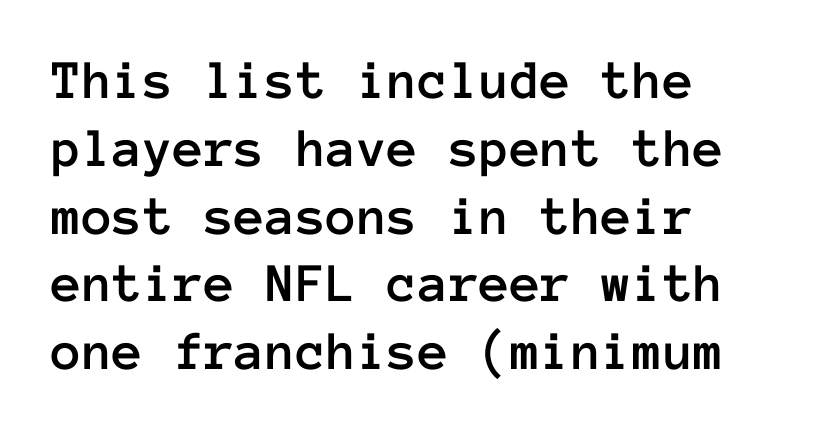
{"italic": "no", "width": "normal", "stroke_contrast": "low", "x_height": "medium", "monospaced": "yes", "underline": "no", "align": "left", "line_spacing_ratio": 1.21, "letter_spacing": "normal", "letter_spacing_em": 0.0, "glyph_px": 56}
